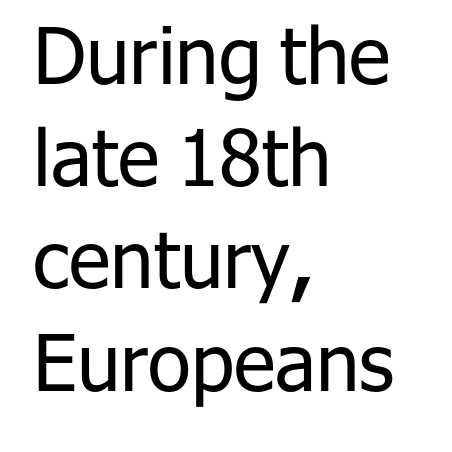
Reading down the column, the eye jumps a familiar distance to each next line. Anything drawn beneath the words? Only blank space. Reading down the block, your eye returns to a fixed left position each line. The letters stand straight up with perfectly vertical stems.
